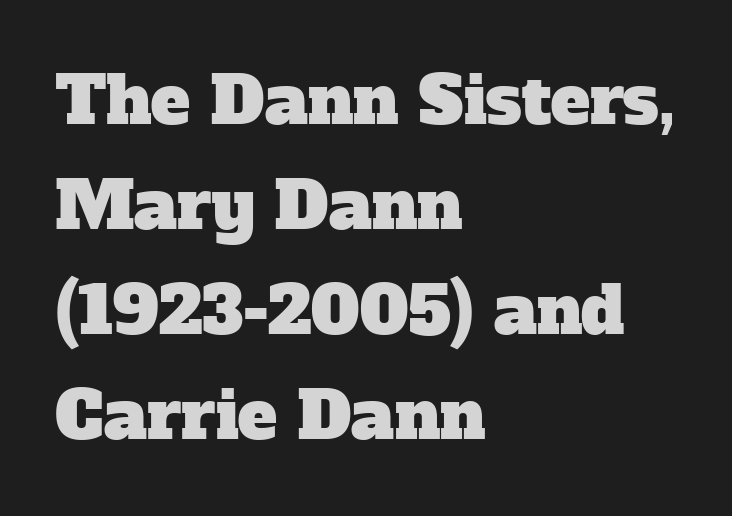
{"serif": "yes", "width": "normal", "stroke_contrast": "low", "x_height": "medium", "monospaced": "no", "underline": "no", "align": "left", "line_spacing": "normal", "line_spacing_ratio": 1.59, "letter_spacing": "normal", "letter_spacing_em": 0.0, "glyph_px": 66}
